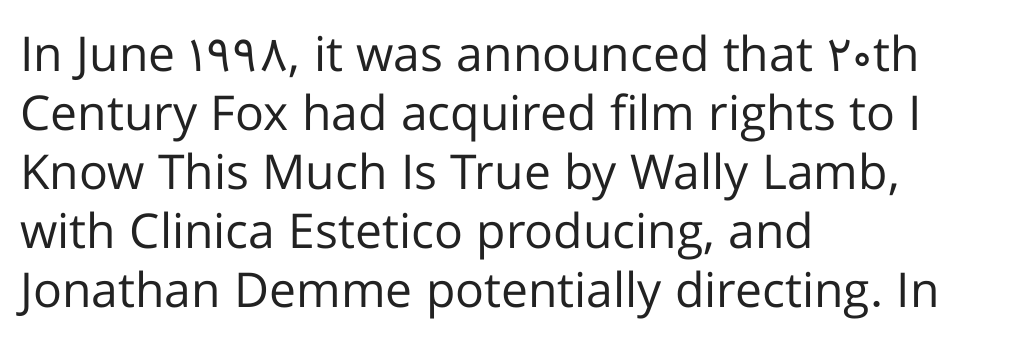
Every row of glyphs begins at an identical x-position on the left. The glyphs are unaccompanied by any horizontal stroke below them. Nope, no serifs anywhere on these letters. This sample has the flowing, uneven cadence of proportional lettering.
